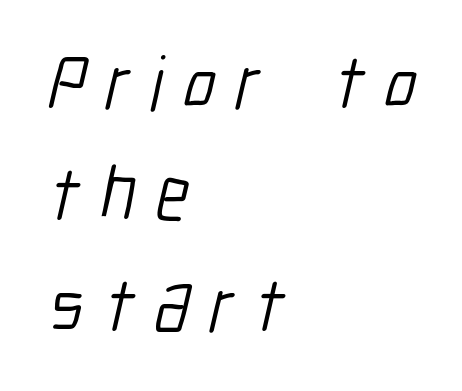
Examine the stroke ends and you'll find no serifs. Proportional: the letters do not fall into vertical columns. Caption: expanded tracking, letters set apart. The passage is arranged the way most books set body copy — flush left. The letterforms sit at book weight or below.
